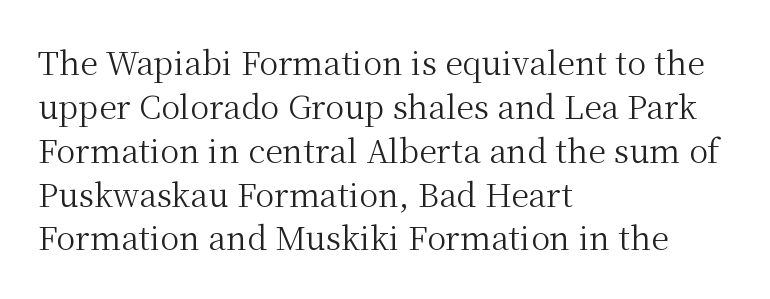
The image shows 32 px regular-weight serif type, upright; set left-aligned, normal line spacing (1.37x), normal letter spacing, not underlined; medium stroke contrast and a medium x-height.
